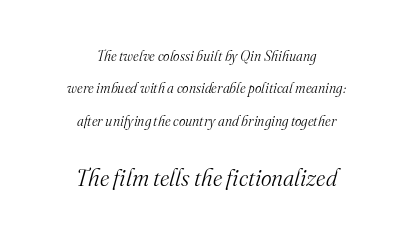
The typesetting does not lean heavy: it is not bold. Honestly, the rows look like they've been pulled way apart. The later block is typeset at a bigger size than the earlier block. The passage shown has conventional tracking throughout.
